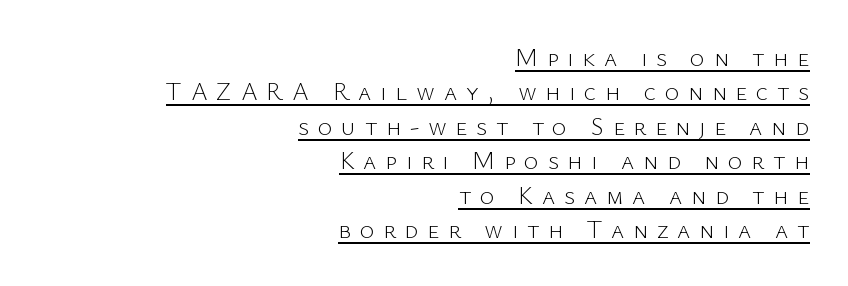
Bold? No — there's no thickening of the strokes. The specimen reads as upright at a glance. A normal amount of white space separates one row of letters from the next. The rendering anchors every line to the right-hand side. Honestly, the letter spacing is so wide it's the main thing you notice.
